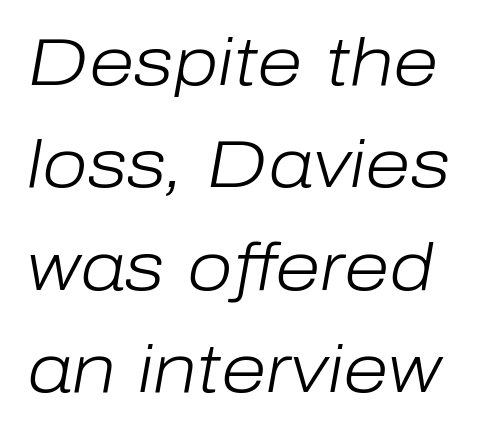
Q: Is the text bold? A: No.
Q: Is the text italic (slanted)? A: Yes, it leans right by about 10 degrees.
Q: Is the text underlined? A: No.
Q: Is the spacing between letters normal or unusually wide? A: Normal.
Q: Is the spacing between lines tight, normal or loose? A: Normal.
Q: Width (condensed, normal, or wide)? A: Normal.
Q: Stroke contrast? A: Low.
Q: x-height? A: Medium.
Q: Monospaced? A: No.
